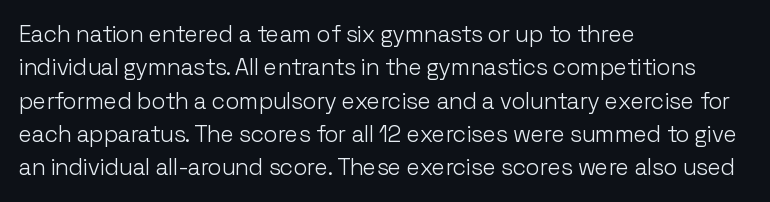
The image shows 23 px text type, upright; set left-aligned, normal line spacing (1.45x), normal letter spacing, not underlined.
